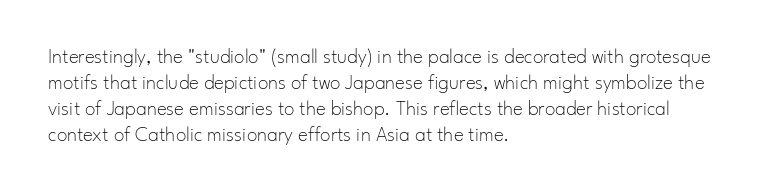
Q: Is the text bold? A: No.
Q: Is the text italic (slanted)? A: No, it is upright.
Q: Is the text underlined? A: No.
Q: How is the paragraph aligned? A: Left-aligned.
Q: Is the spacing between letters normal or unusually wide? A: Normal.
